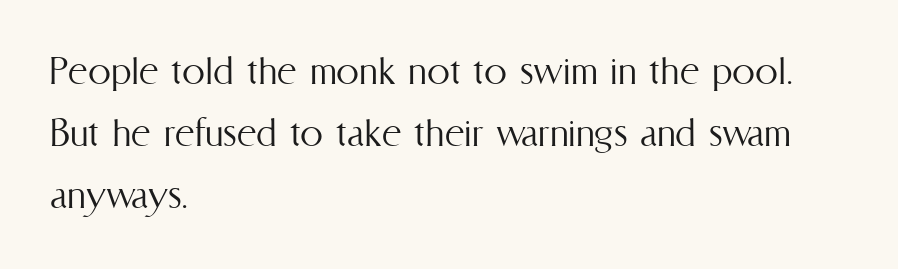
Q: Is the text bold? A: No.
Q: Is the text italic (slanted)? A: No, it is upright.
Q: Is the text underlined? A: No.
Q: How is the paragraph aligned? A: Left-aligned.
Q: Is the spacing between letters normal or unusually wide? A: Normal.
Q: Is the spacing between lines tight, normal or loose? A: Normal.
Q: Width (condensed, normal, or wide)? A: Condensed.
Q: Stroke contrast? A: Medium.
Q: x-height? A: Medium.
Q: Monospaced? A: No.
